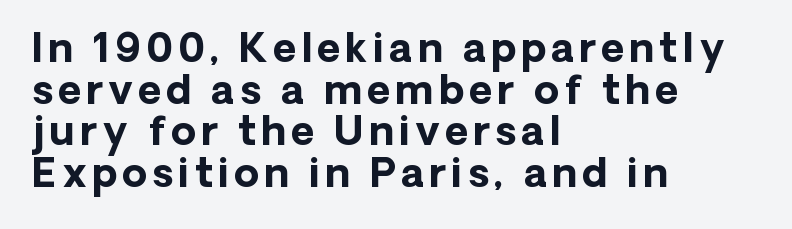
{"serif": "no", "italic": "no", "bold": "yes", "weight": "bold", "width": "normal", "stroke_contrast": "low", "x_height": "medium", "monospaced": "no", "underline": "no", "align": "left", "line_spacing": "tight", "line_spacing_ratio": 1.04, "glyph_px": 40}
